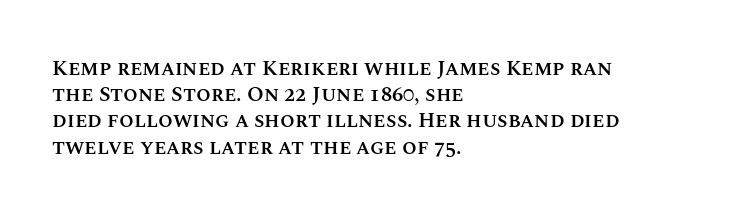
Just letters on the line, the space beneath them empty. Evenly set lines give the paragraph a standard silhouette. Compared with a centered layout, this one pins lines to the left instead. Letter spacing: default.
